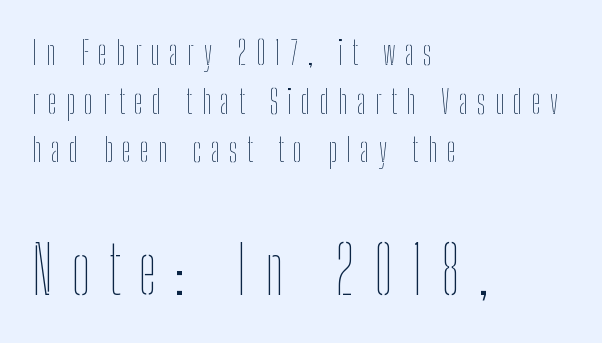
The image shows 66 px thin, condensed type, upright; set left-aligned, normal line spacing (1.47x), unusually wide letter spacing (+0.28 em), not underlined; the second (bottom) block is 2.0x larger; low stroke contrast and a medium x-height.
